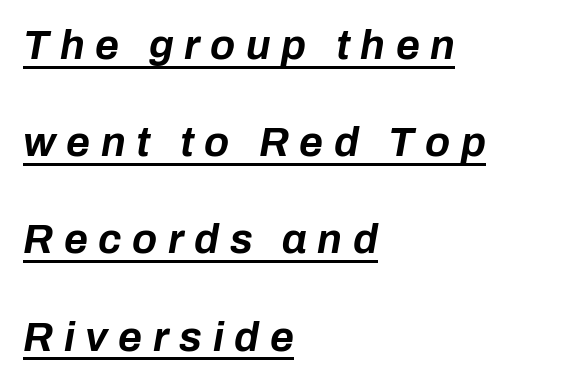
{"italic": "yes", "lean": "right", "slant_degrees": 10, "bold": "yes", "weight": "bold", "width": "normal", "stroke_contrast": "low", "x_height": "medium", "monospaced": "no", "underline": "yes", "align": "left", "line_spacing": "loose", "line_spacing_ratio": 2.37, "letter_spacing": "wide", "letter_spacing_em": 0.26, "glyph_px": 41}
